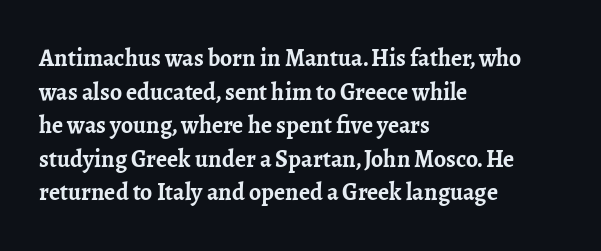
{"italic": "no", "bold": "yes", "underline": "no", "align": "left", "line_spacing": "normal", "line_spacing_ratio": 1.4, "letter_spacing": "normal", "letter_spacing_em": 0.0, "glyph_px": 24}
